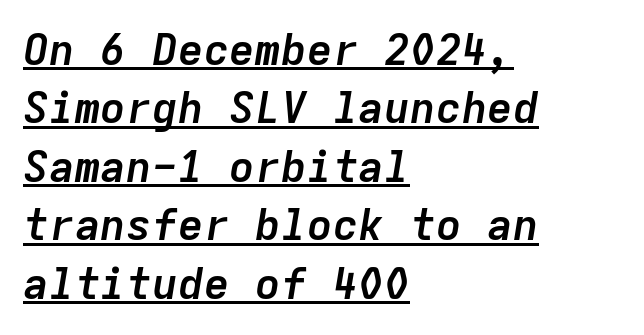
A student would call this left alignment; a typographer would say flush left, rag right. The face used here is monospaced, like something from a code editor. It's the slanting kind of type. The string is rendered with underlining switched on.
